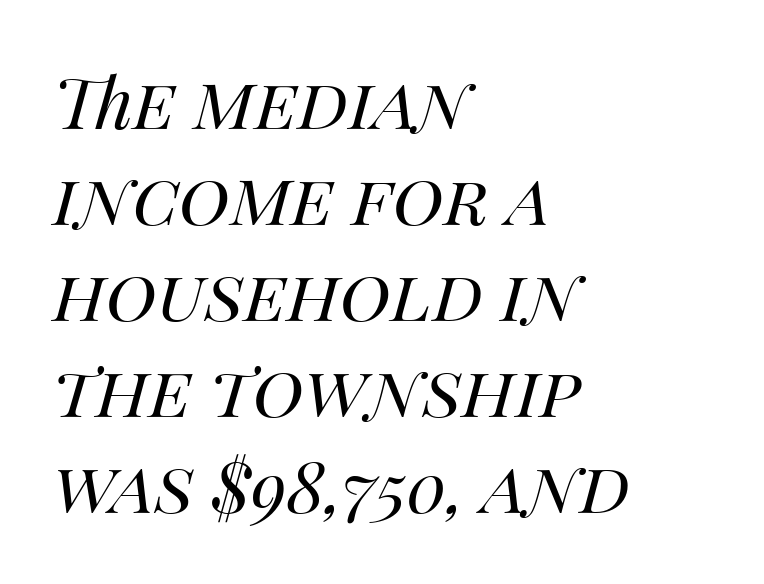
This sample has the flowing, uneven cadence of proportional lettering. Normally led — the rows are evenly, conventionally spaced. These glyphs show unthickened strokes, regular width or finer. Has an underline been added? It has not. The rendering anchors every line to the left-hand side.
